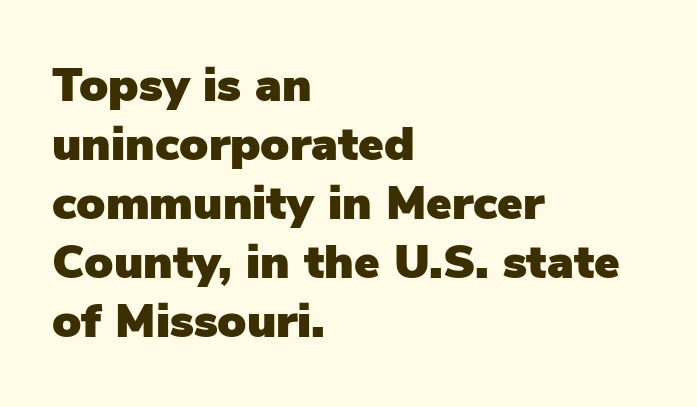
Q: Is the text italic (slanted)? A: No, it is upright.
Q: Is the typeface a serif or a sans-serif typeface? A: Sans-serif.
Q: Is the text underlined? A: No.
Q: How is the paragraph aligned? A: Left-aligned.
Q: Is the spacing between letters normal or unusually wide? A: Normal.
Q: Width (condensed, normal, or wide)? A: Normal.
Q: Stroke contrast? A: Low.
Q: x-height? A: Medium.
Q: Monospaced? A: No.
